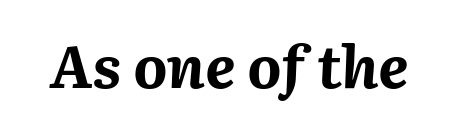
Compared with an ordinary text face, these strokes are far heavier — a full bold. You could not count columns in this text — the font is proportionally spaced. The passage shown is not underscored anywhere. Does the lettering tilt? It does — this is italic. The gaps between neighbouring characters are ordinary and unremarkable.
